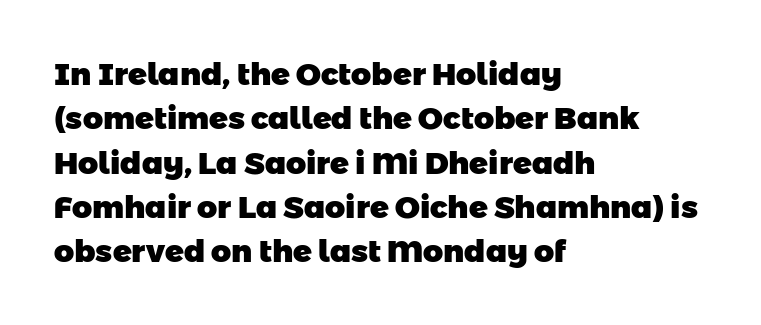
Q: Is the text bold? A: Yes.
Q: Is the typeface a serif or a sans-serif typeface? A: Sans-serif.
Q: Is the text underlined? A: No.
Q: How is the paragraph aligned? A: Left-aligned.
Q: Is the spacing between letters normal or unusually wide? A: Normal.
Q: Is the spacing between lines tight, normal or loose? A: Normal.
Q: Width (condensed, normal, or wide)? A: Normal.
Q: Stroke contrast? A: Low.
Q: x-height? A: Medium.
Q: Monospaced? A: No.
